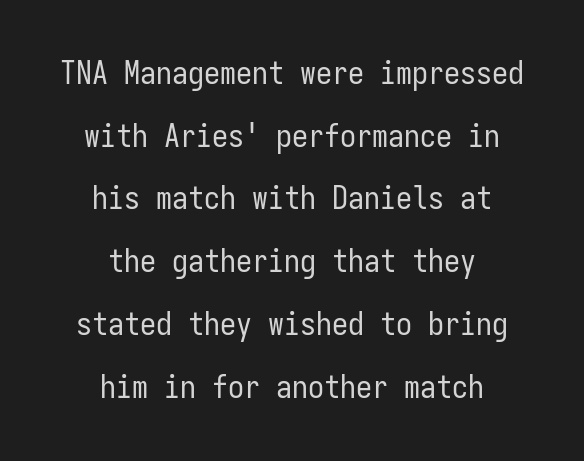
The image shows 32 px regular-weight, condensed sans-serif type, upright, monospaced; set centered, loose line spacing (1.96x), normal letter spacing, not underlined; low stroke contrast and a medium x-height.
